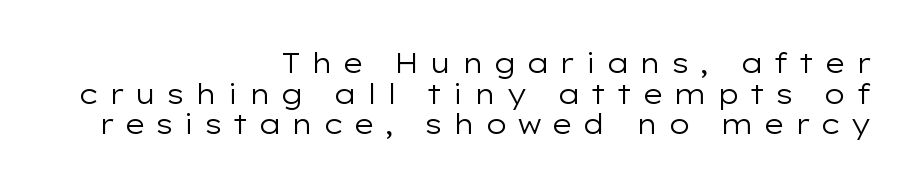
Every stem runs plumb, perpendicular to the baseline. Words appear elongated and porous because spacing is wide. Heft: none added — not bold. Where is the straight margin? On the right.
